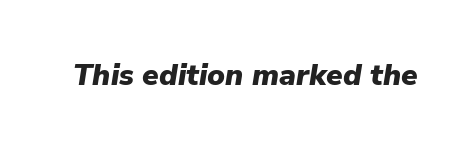
{"italic": "yes", "lean": "right", "slant_degrees": 9, "bold": "yes", "weight": "heavy", "width": "normal", "stroke_contrast": "low", "x_height": "medium", "monospaced": "no", "underline": "no", "letter_spacing": "normal", "letter_spacing_em": 0.0, "glyph_px": 30}
